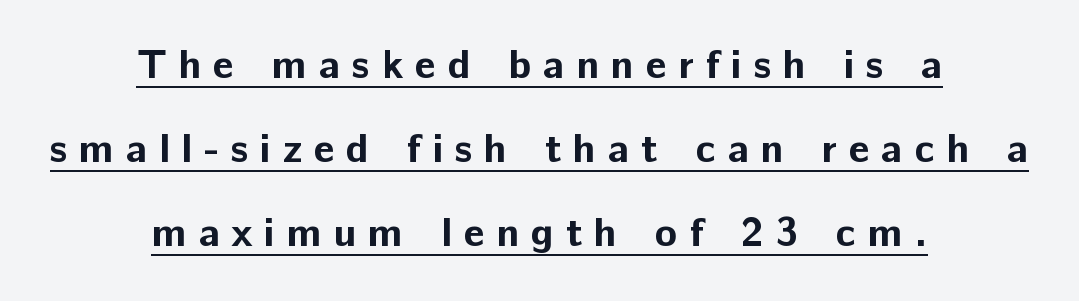
The image shows 41 px bold sans-serif type, upright; set centered, loose line spacing (2.05x), unusually wide letter spacing (+0.29 em), underlined; low stroke contrast and a medium x-height.
